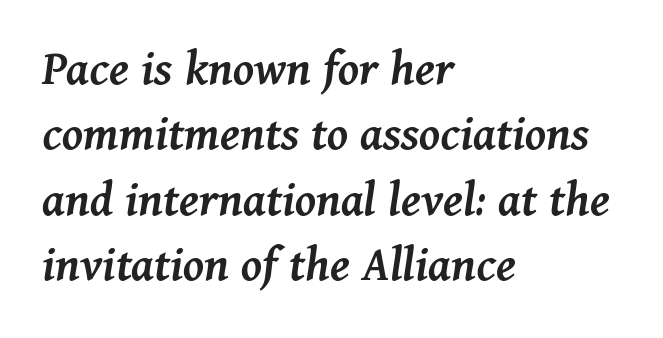
The rows are spaced the way most documents space them. Is this a fixed-width face? No — the glyphs have proportional, varying widths. Every row of glyphs begins at an identical x-position on the left. There is no visible air inserted between adjacent glyphs. A typesetter would mark this as italic. A semibold gives these letters moderate extra thickness, short of bold.
